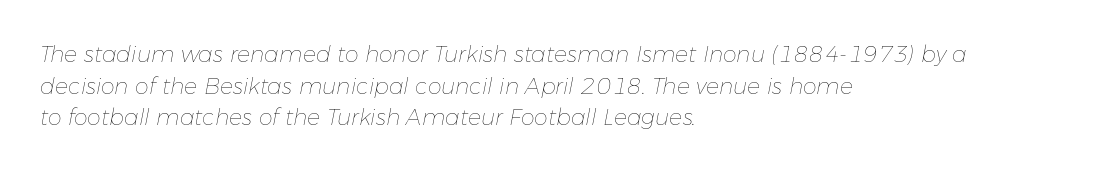
The passage shown is not bold in any degree. Notice how the passage keeps a crisp vertical edge on the left only. The leading is moderate, giving the passage an even texture. The strip under each line holds only bare page.
